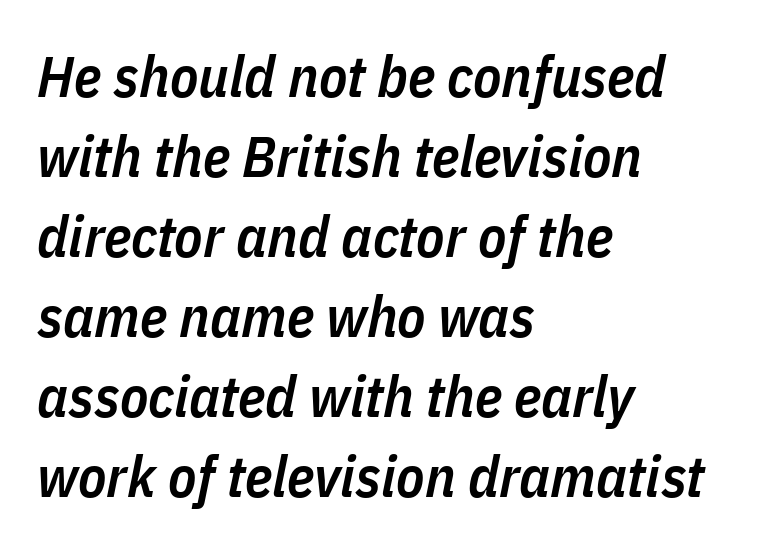
Nobody touched the tracking dial on this one. Is the block centered? No — it sits flush against the left margin. Designer's note — italics engaged. The letters are semibold — heavier than regular but short of a full bold.
